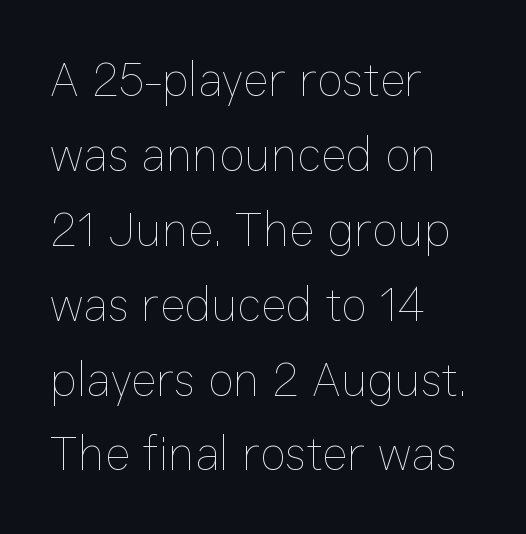
Here the glyphs are tracked normally, forming tight word shapes. This sample uses an upright cut, with every glyph sitting square on the baseline. These lines sit exactly where default settings would place them. Here the designer chose a conventional face with non-uniform glyph widths. Stems and bowls with no extra thickness — not bold.
